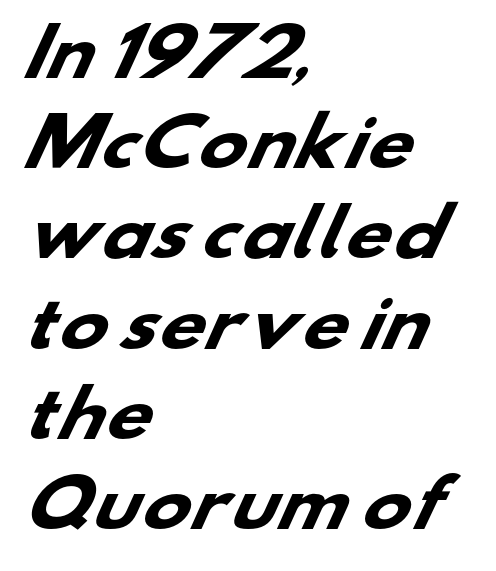
Regarding serifs, this sample does without them. The strip under each line holds only bare page. The passage shown is emphatically bold. Visually the block forms a straight wall on the left and a jagged coastline on the right.
